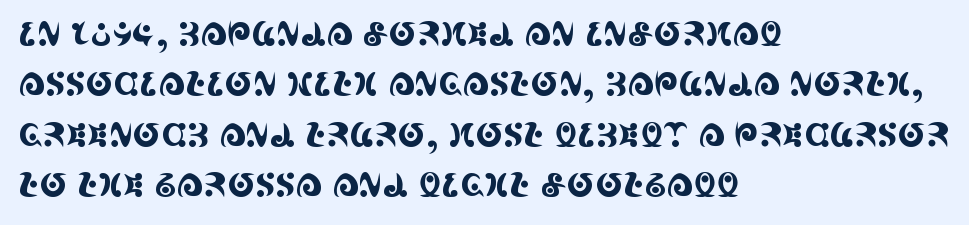
Leading matches the norm, producing a regular column. Each letter keeps its own natural width here, so spacing adapts to shape. You can tell it's not italic because the verticals are truly vertical. Caption: standard tracking, unaltered. Descenders hang freely into open space. The characters display serif detailing at their extremities.
